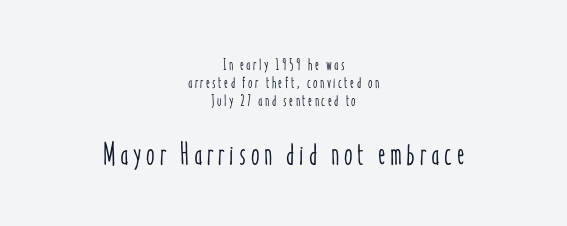
The image shows 31 px condensed type, upright; set centered, tight line spacing (1.14x), not underlined; the second (bottom) block is 1.94x larger; low stroke contrast and a medium x-height.
